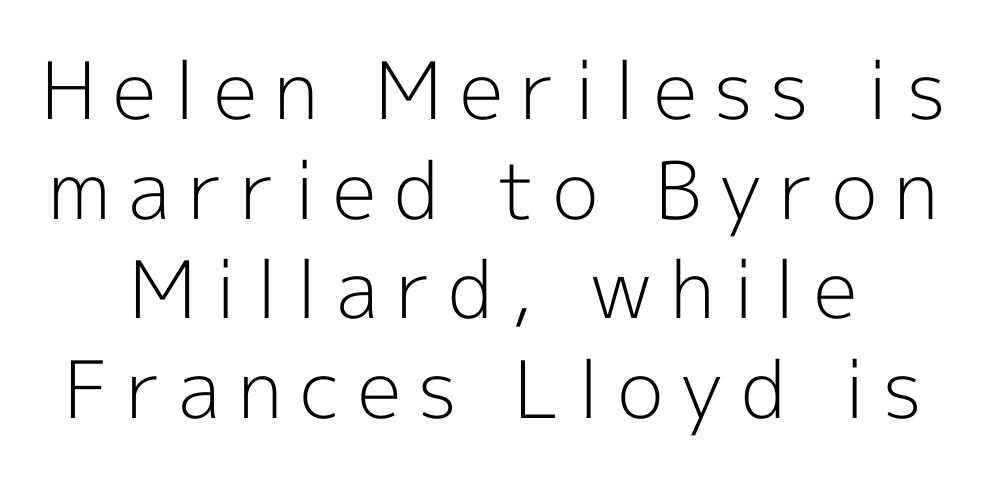
{"serif": "no", "italic": "no", "bold": "no", "weight": "light", "width": "normal", "x_height": "medium", "monospaced": "no", "underline": "no", "line_spacing": "normal", "line_spacing_ratio": 1.26, "letter_spacing": "wide", "letter_spacing_em": 0.22, "glyph_px": 79}
